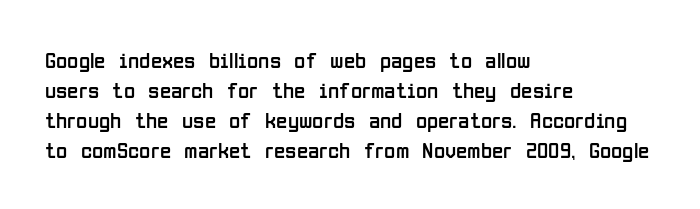
Teacher's note: observe the even left margin — that is flush-left alignment. Does extra space separate the letters? No, they use regular spacing. In terms of posture, this sample is upright. The glyphs are unaccompanied by any horizontal stroke below them. The lines sit at an ordinary, default distance from one another.
